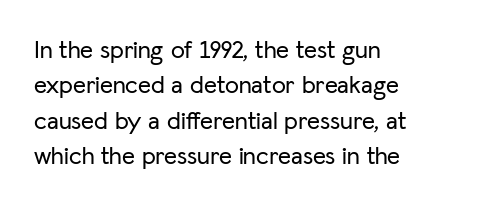
{"italic": "no", "underline": "no", "align": "left", "line_spacing": "normal", "line_spacing_ratio": 1.42, "letter_spacing": "normal", "letter_spacing_em": 0.0, "glyph_px": 25}
